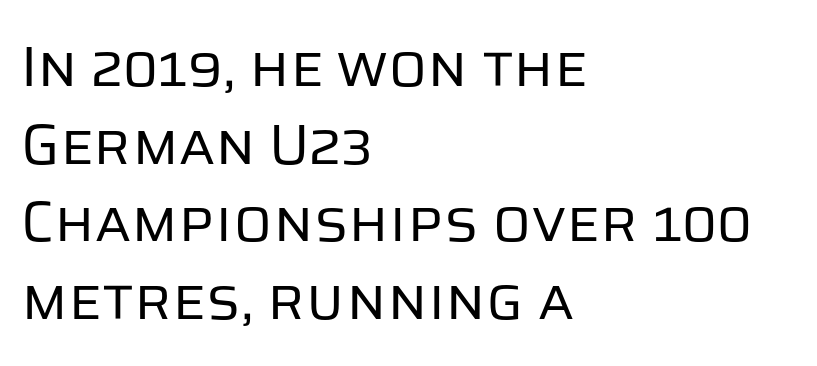
The image shows 57 px regular-weight sans-serif type, upright; set left-aligned, normal line spacing (1.36x), normal letter spacing, not underlined; low stroke contrast and a large x-height.
